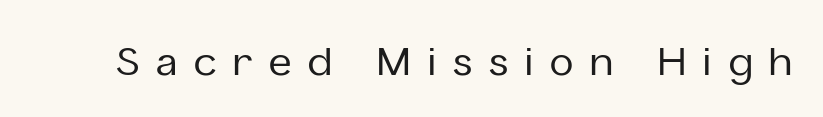
Q: Is the text italic (slanted)? A: No, it is upright.
Q: Is the typeface a serif or a sans-serif typeface? A: Sans-serif.
Q: Is the text underlined? A: No.
Q: Is the spacing between letters normal or unusually wide? A: Unusually wide.
Q: Width (condensed, normal, or wide)? A: Normal.
Q: Stroke contrast? A: Low.
Q: x-height? A: Medium.
Q: Monospaced? A: No.
